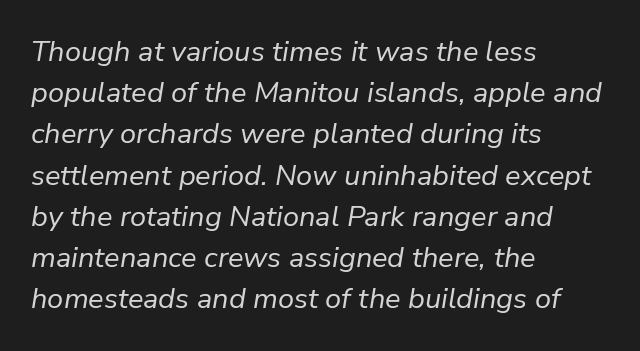
{"italic": "yes", "lean": "right", "slant_degrees": 9, "bold": "no", "weight": "regular", "width": "normal", "stroke_contrast": "low", "x_height": "medium", "monospaced": "no", "underline": "no", "align": "left", "line_spacing": "normal", "line_spacing_ratio": 1.42, "letter_spacing": "normal", "letter_spacing_em": 0.0, "glyph_px": 29}
